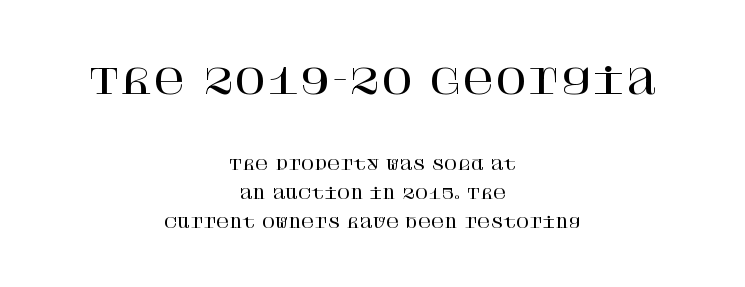
The horizontal fit of the characters is conventional and even. Caption: upper text group enlarged, lower text group reduced. Both edges are ragged and mirror each other, which tells us the setting is centered. Characters remain perfectly vertical along every line. Descenders are the only things crossing below the line.
